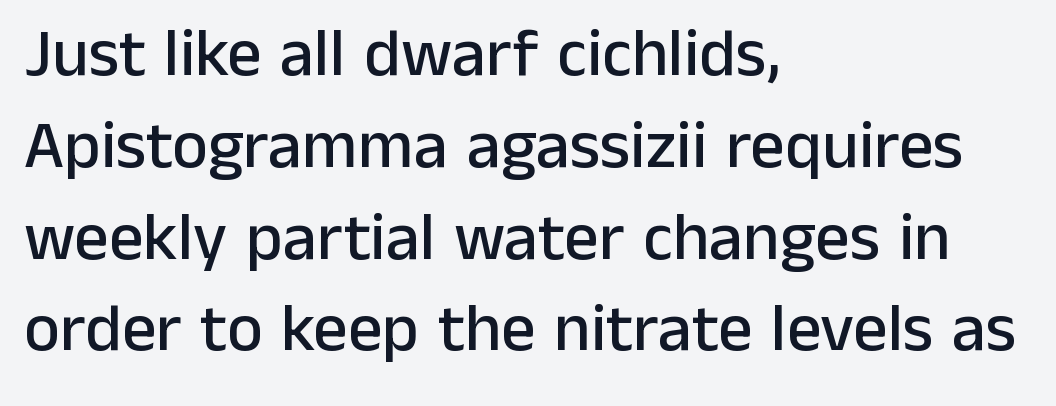
The image shows 68 px sans-serif type, upright; set left-aligned, normal line spacing (1.35x), normal letter spacing, not underlined; low stroke contrast and a medium x-height.
